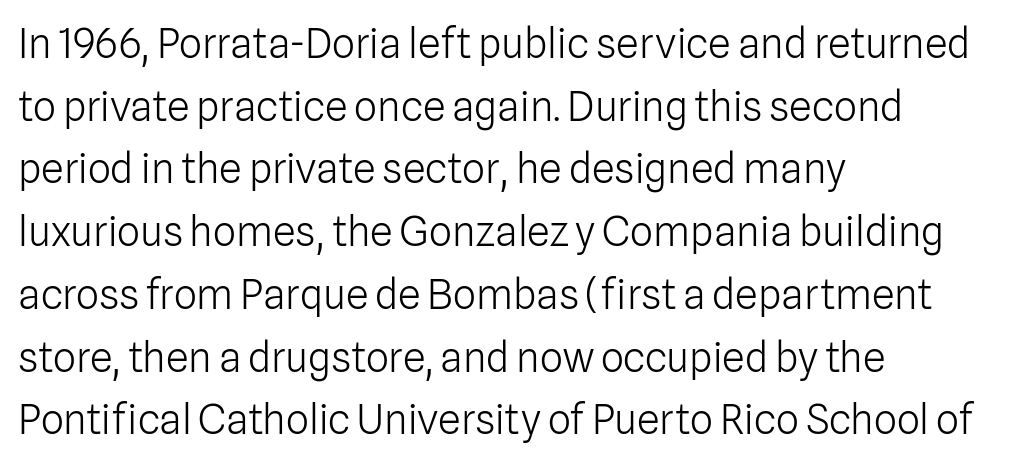
Compared with a centered layout, this one pins lines to the left instead. A sans-serif font was chosen for this passage. Decoration check: the copy has no underline. Looks like regular typesetting: each glyph gets only the width it needs.
